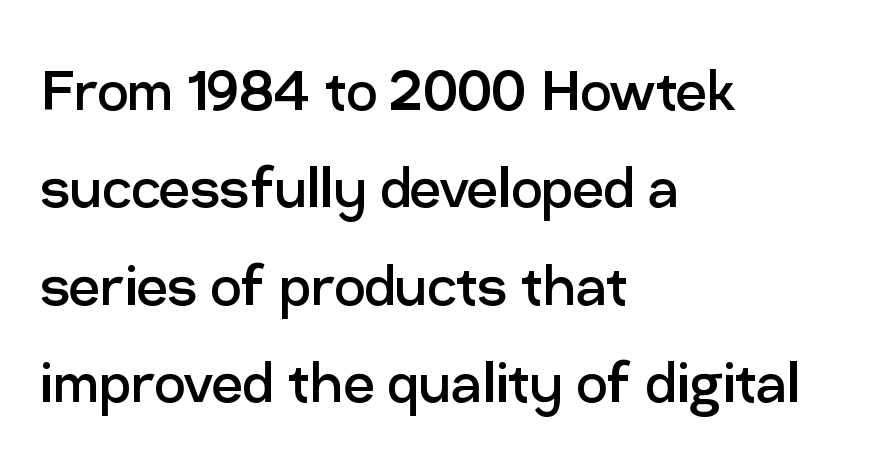
The image shows 69 px regular-weight sans-serif type, upright; set left-aligned, normal line spacing (1.41x), normal letter spacing, not underlined; low stroke contrast and a medium x-height.
